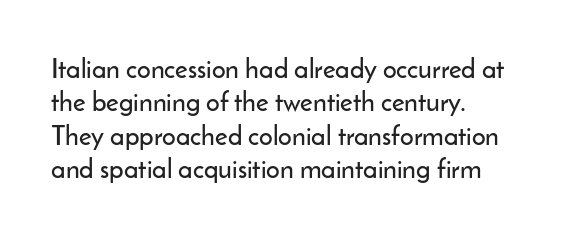
{"italic": "no", "underline": "no", "line_spacing_ratio": 1.24, "letter_spacing": "normal", "letter_spacing_em": 0.0, "glyph_px": 27}
